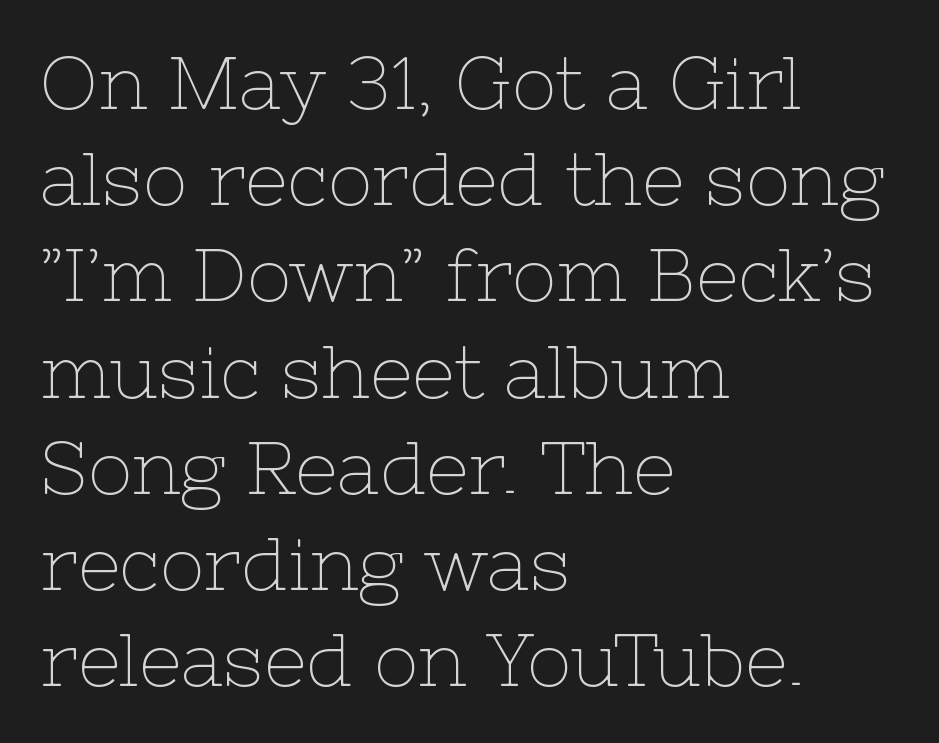
The image shows 74 px thin serif type, upright; set left-aligned, normal line spacing (1.3x), normal letter spacing, not underlined; low stroke contrast and a medium x-height.
